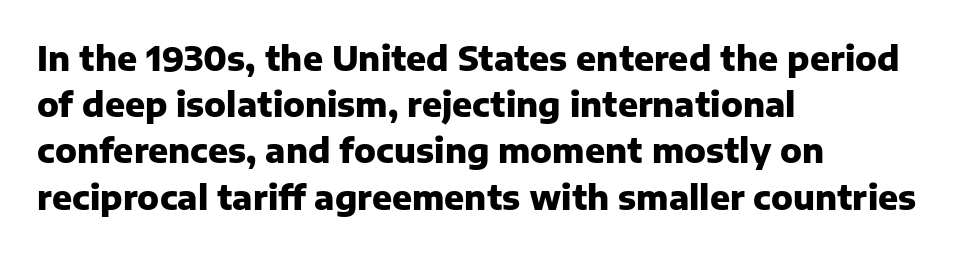
The image shows 33 px heavy sans-serif type, upright; set left-aligned, normal line spacing (1.4x), normal letter spacing, not underlined; low stroke contrast and a medium x-height.
